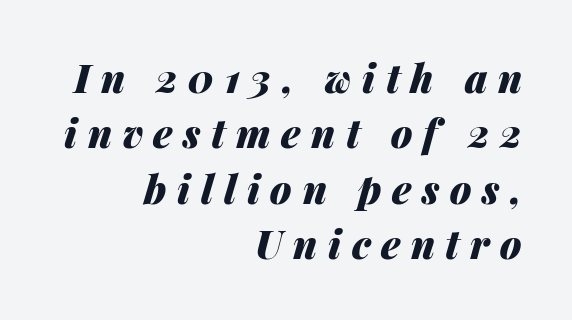
The image shows 39 px heavy type, italic (leaning right); set right-aligned, normal line spacing (1.42x), unusually wide letter spacing (+0.27 em), not underlined; medium stroke contrast and a medium x-height.
